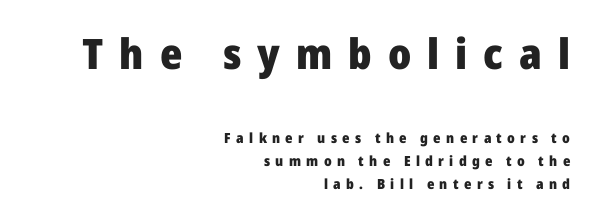
{"serif": "no", "italic": "no", "bold": "yes", "weight": "heavy", "width": "normal", "stroke_contrast": "low", "x_height": "medium", "monospaced": "no", "underline": "no", "align": "right", "line_spacing": "normal", "line_spacing_ratio": 1.67, "letter_spacing": "wide", "letter_spacing_em": 0.38, "larger_block": "first", "size_ratio": 3.0, "glyph_px": 42}
